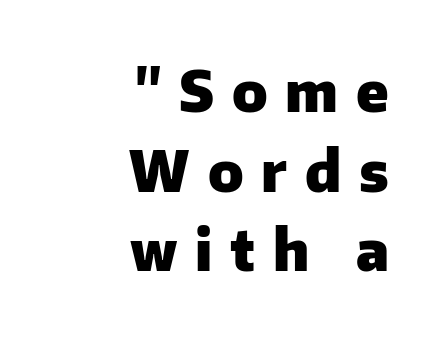
This is heavy type, rendered in bold. The gaps between neighbouring characters are conspicuously large. Each new line begins a customary step beneath the previous one. These lines stack with their right ends in a neat column.
